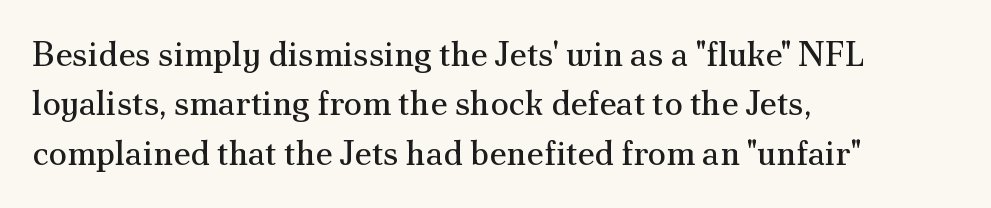
{"serif": "yes", "italic": "no", "bold": "no", "weight": "regular", "width": "normal", "stroke_contrast": "medium", "x_height": "small", "monospaced": "no", "underline": "no", "align": "left", "line_spacing": "normal", "line_spacing_ratio": 1.45, "letter_spacing": "normal", "letter_spacing_em": 0.0, "glyph_px": 34}
